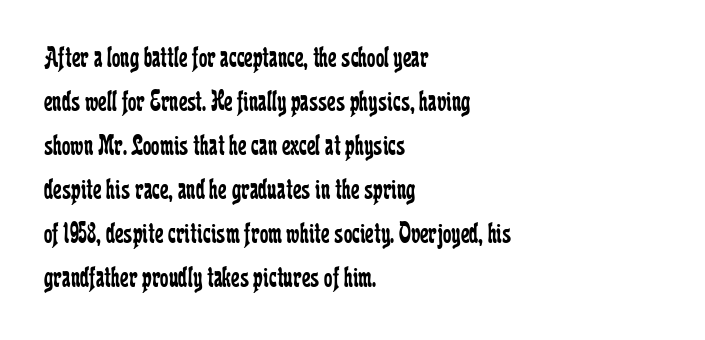
The words here are not underlined. In terms of posture, this sample is upright. All the whitespace from short lines collects on the right. Is the letter spacing exaggerated? No — it looks like the ordinary default.
